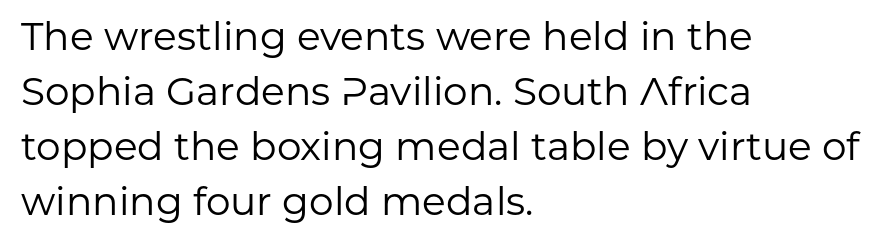
The image shows 39 px regular-weight sans-serif type, upright; set left-aligned, normal line spacing (1.41x), normal letter spacing, not underlined; low stroke contrast and a medium x-height.
